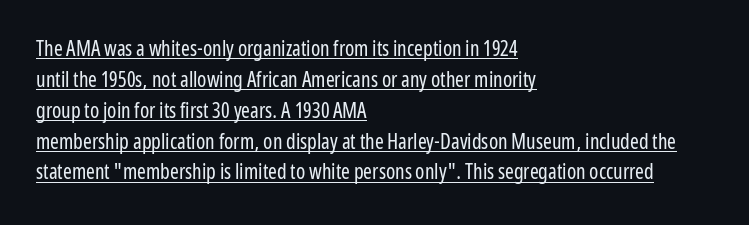
The image shows 21 px text type, upright; set left-aligned, normal line spacing (1.47x), normal letter spacing, underlined.
